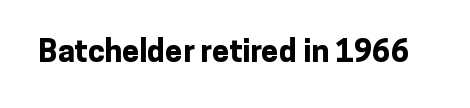
The image shows 31 px bold sans-serif type, upright; set normal letter spacing, not underlined; low stroke contrast and a medium x-height.
